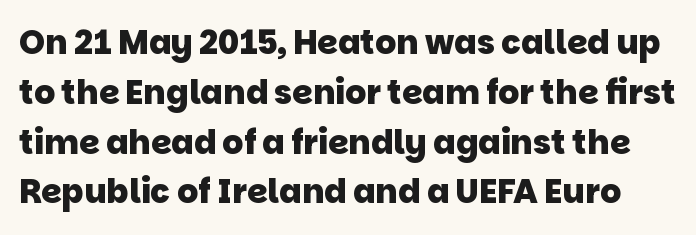
Regarding leading, the lines here are spaced in the standard way. Quick note: underline off. Observe the ordinary spacing: letters are neighbours, not strangers. The letters are bold, with thick, heavy strokes.
